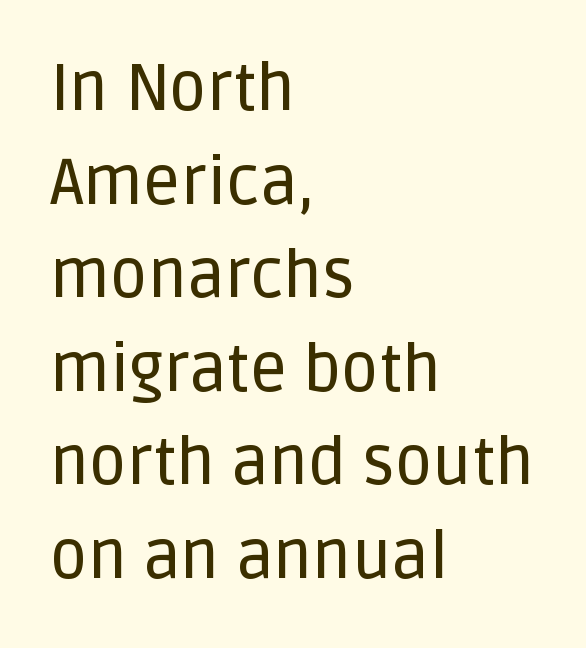
The image shows 65 px sans-serif type, upright; set left-aligned, normal line spacing (1.44x), normal letter spacing, not underlined; low stroke contrast and a large x-height.
